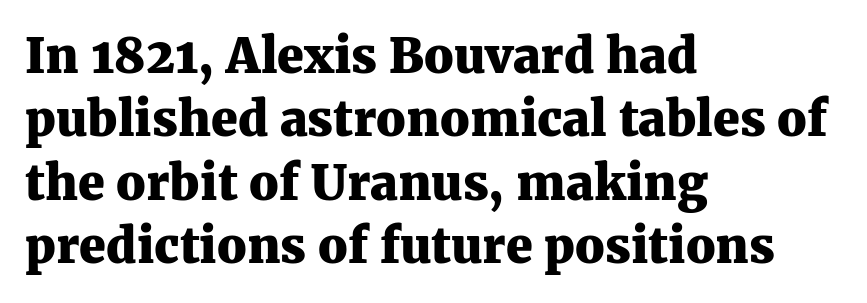
Q: Is the text bold? A: Yes.
Q: Is the text italic (slanted)? A: No, it is upright.
Q: Is the typeface a serif or a sans-serif typeface? A: Serif.
Q: Is the text underlined? A: No.
Q: How is the paragraph aligned? A: Left-aligned.
Q: Is the spacing between letters normal or unusually wide? A: Normal.
Q: Is the spacing between lines tight, normal or loose? A: Normal.
Q: Width (condensed, normal, or wide)? A: Normal.
Q: Stroke contrast? A: Medium.
Q: x-height? A: Medium.
Q: Monospaced? A: No.
